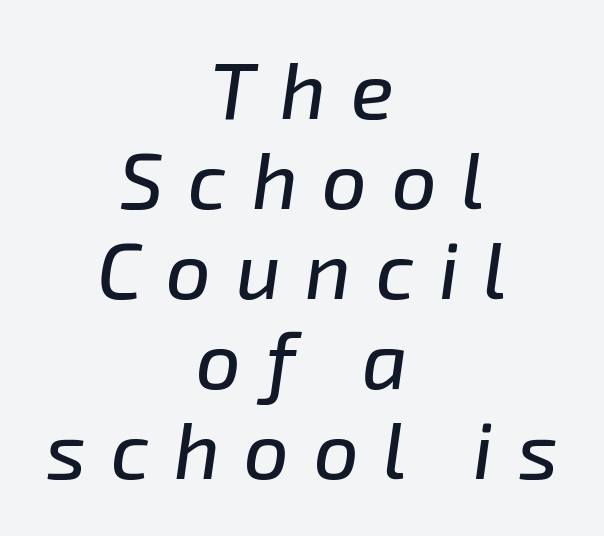
{"italic": "yes", "lean": "right", "slant_degrees": 8, "width": "normal", "stroke_contrast": "low", "x_height": "medium", "monospaced": "no", "underline": "no", "align": "center", "line_spacing": "tight", "line_spacing_ratio": 1.14, "letter_spacing": "wide", "letter_spacing_em": 0.31, "glyph_px": 79}
